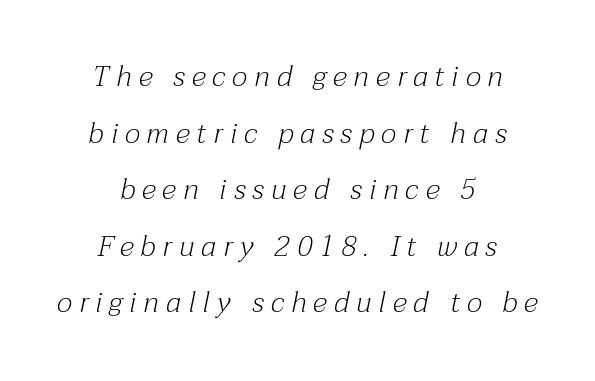
Q: Is the text bold? A: No.
Q: Is the text italic (slanted)? A: Yes, it leans right by about 12 degrees.
Q: Is the typeface a serif or a sans-serif typeface? A: Serif.
Q: Is the text underlined? A: No.
Q: How is the paragraph aligned? A: Centered.
Q: Is the spacing between letters normal or unusually wide? A: Unusually wide.
Q: Is the spacing between lines tight, normal or loose? A: Loose.
Q: Width (condensed, normal, or wide)? A: Normal.
Q: Stroke contrast? A: Medium.
Q: x-height? A: Medium.
Q: Monospaced? A: No.
